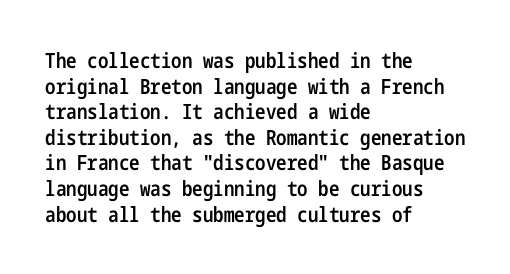
Q: Is the text bold? A: Semi-bold.
Q: Is the text italic (slanted)? A: No, it is upright.
Q: Is the text underlined? A: No.
Q: How is the paragraph aligned? A: Left-aligned.
Q: Is the spacing between letters normal or unusually wide? A: Normal.
